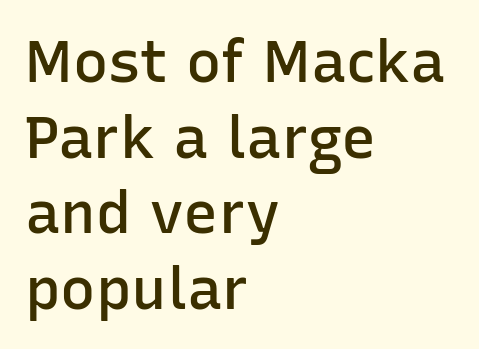
Every row of glyphs begins at an identical x-position on the left. Font category for this specimen: sans-serif. The lettering stays uniformly vertical, giving the passage a roman look. Quick note: interline space is typical.
